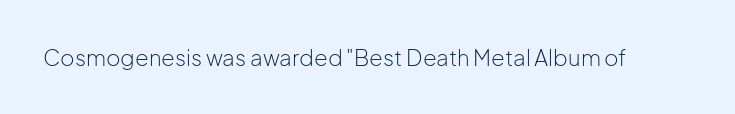
Q: Is the text bold? A: No.
Q: Is the text italic (slanted)? A: No, it is upright.
Q: Is the text underlined? A: No.
Q: Is the spacing between letters normal or unusually wide? A: Normal.
